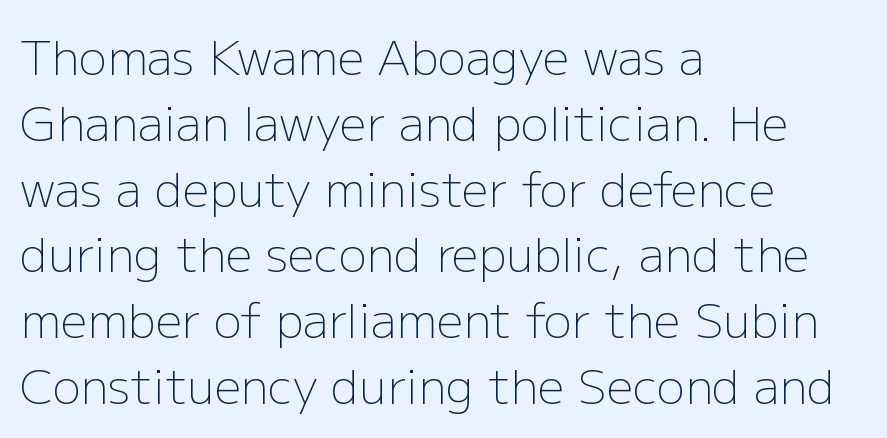
Q: Is the text bold? A: No.
Q: Is the text italic (slanted)? A: No, it is upright.
Q: Is the typeface a serif or a sans-serif typeface? A: Sans-serif.
Q: Is the text underlined? A: No.
Q: How is the paragraph aligned? A: Left-aligned.
Q: Is the spacing between letters normal or unusually wide? A: Normal.
Q: Is the spacing between lines tight, normal or loose? A: Normal.
Q: Width (condensed, normal, or wide)? A: Normal.
Q: Stroke contrast? A: Low.
Q: x-height? A: Medium.
Q: Monospaced? A: No.
